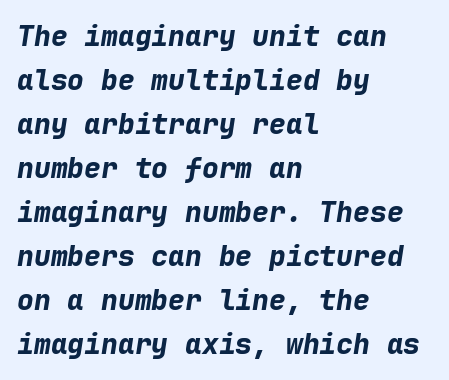
The image shows 28 px bold type, italic (leaning right), monospaced; set left-aligned, normal line spacing (1.57x), normal letter spacing, not underlined; low stroke contrast and a medium x-height.
